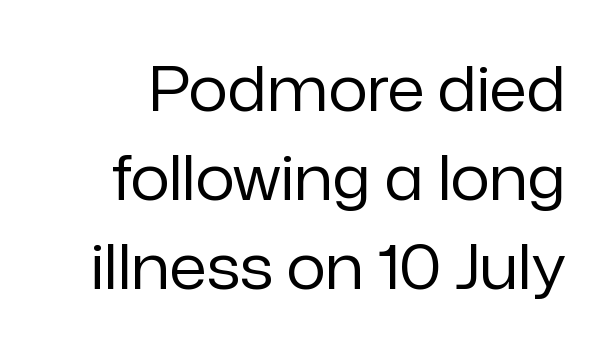
The image shows 61 px regular-weight sans-serif type, upright; set normal line spacing (1.46x), normal letter spacing, not underlined; low stroke contrast and a medium x-height.
